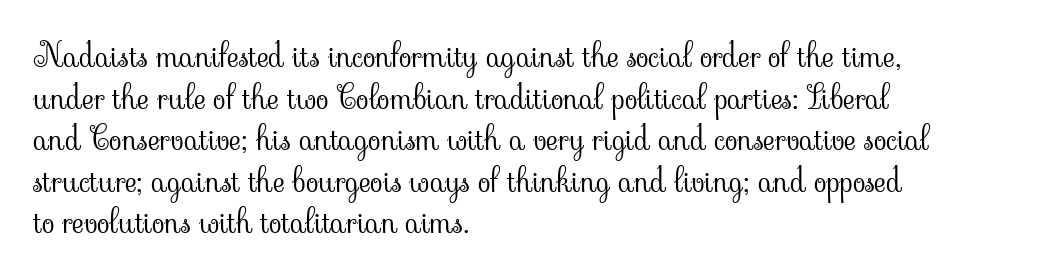
The image shows 33 px light serif type, upright; set left-aligned, normal line spacing (1.26x), normal letter spacing, not underlined; low stroke contrast and a small x-height.
